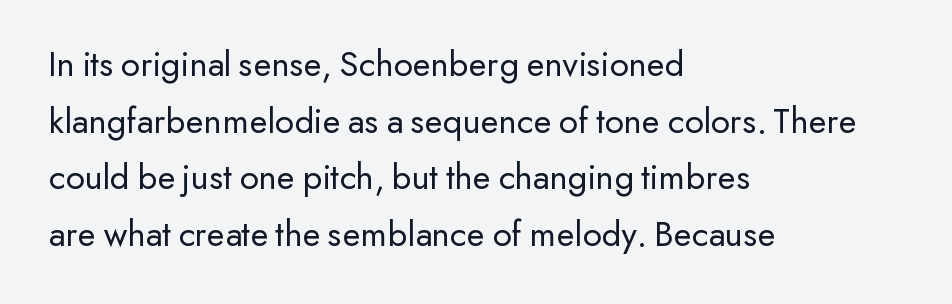
The image shows 37 px regular-weight sans-serif type, upright; set left-aligned, normal line spacing (1.53x), normal letter spacing, not underlined; low stroke contrast and a small x-height.
